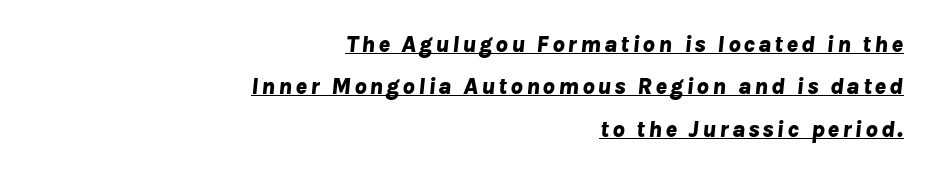
This is oblique type, the kind used for emphasis or titles. Each line of the rendering has a horizontal stroke beneath the glyphs. Which margin do the lines hug? The right one — the left edge is uneven. Set as a true bold cut, around the 700 mark.
